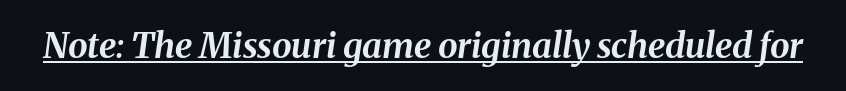
Every letter is thick-stroked: bold, no question. Inter-character spacing is left at the font's built-in metrics. Slant detected: the letters are inclined. You could not count columns in this text — the font is proportionally spaced. Beneath each row of characters lies a ruled line.
